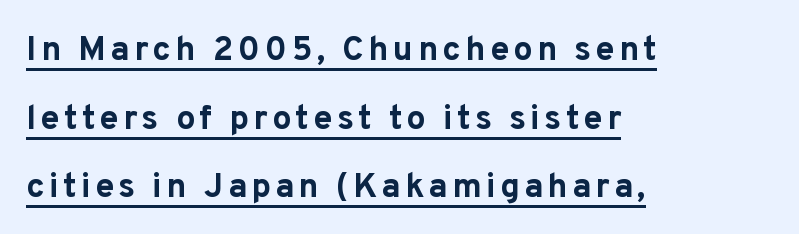
This is heavy type, rendered in bold. No feet cap the strokes, marking this as sans-serif type. Line spacing here is loose. The face used here is proportionally spaced, like ordinary book or web type.
